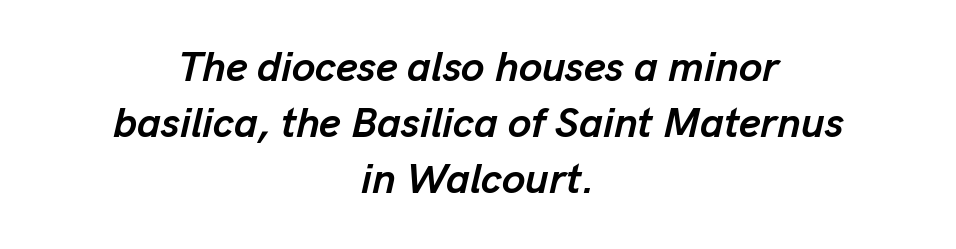
{"italic": "yes", "lean": "right", "slant_degrees": 13, "bold": "yes", "weight": "semibold", "width": "normal", "stroke_contrast": "low", "x_height": "medium", "monospaced": "no", "underline": "no", "align": "center", "line_spacing": "normal", "line_spacing_ratio": 1.33, "letter_spacing": "normal", "letter_spacing_em": 0.0, "glyph_px": 42}
